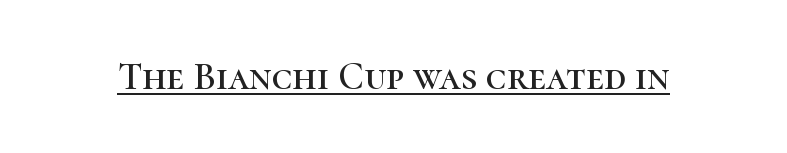
The image shows 39 px serif type, upright; set normal letter spacing, underlined; high stroke contrast and a medium x-height.
